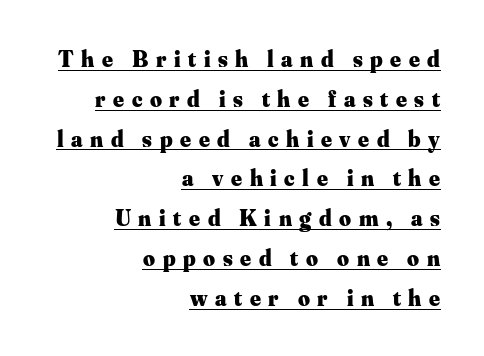
In terms of weight, the rendering is a true, heavy bold. Honestly, the letter spacing is so wide it's the main thing you notice. The words here are underlined. The setting favours the right margin, as signatures and pull-quotes sometimes do. Ascenders rise straight up at ninety degrees.
